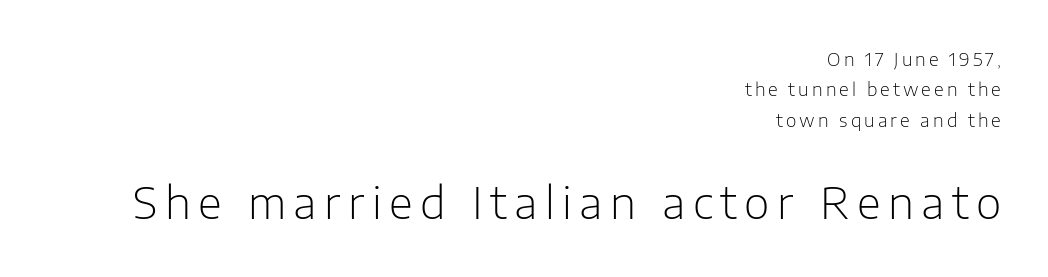
Grotesque or geometric, the face here clearly has no serifs. Regular leading. Alignment: flush right. A bare baseline throughout the passage.
